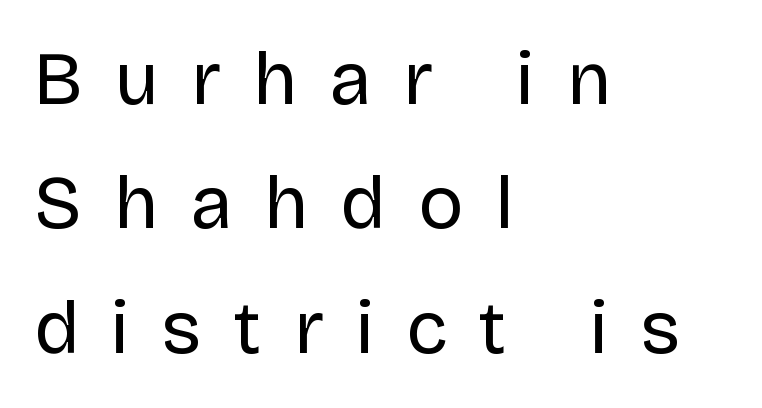
{"serif": "no", "italic": "no", "bold": "no", "weight": "regular", "width": "normal", "stroke_contrast": "low", "x_height": "large", "monospaced": "no", "underline": "no", "align": "left", "line_spacing": "normal", "line_spacing_ratio": 1.66, "letter_spacing": "wide", "letter_spacing_em": 0.43, "glyph_px": 75}
